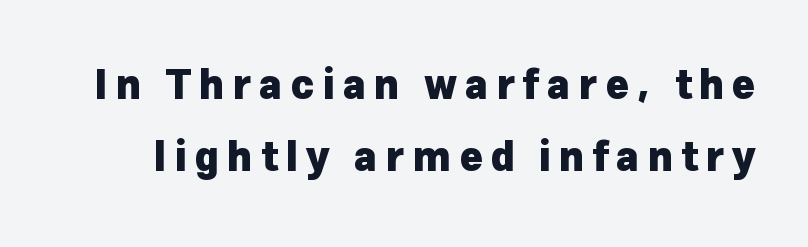
Q: Is the text bold? A: Yes.
Q: Is the text italic (slanted)? A: No, it is upright.
Q: Is the typeface a serif or a sans-serif typeface? A: Sans-serif.
Q: Is the text underlined? A: No.
Q: Is the spacing between letters normal or unusually wide? A: Unusually wide.
Q: Width (condensed, normal, or wide)? A: Normal.
Q: Stroke contrast? A: Low.
Q: x-height? A: Medium.
Q: Monospaced? A: No.
